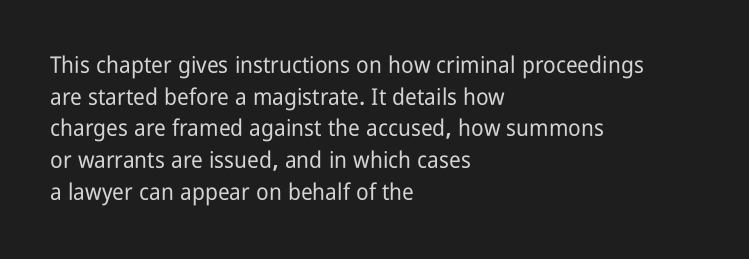
Q: Is the text italic (slanted)? A: No, it is upright.
Q: Is the text underlined? A: No.
Q: How is the paragraph aligned? A: Left-aligned.
Q: Is the spacing between letters normal or unusually wide? A: Normal.
Q: Is the spacing between lines tight, normal or loose? A: Normal.
